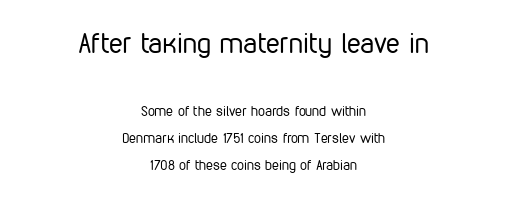
The designer gave the opening block more size than the closing block. This sample uses a sans-serif face. The letters stand straight up with perfectly vertical stems. A typesetter would call this leading open, well beyond the default. Each letter keeps its own natural width here, so spacing adapts to shape.
